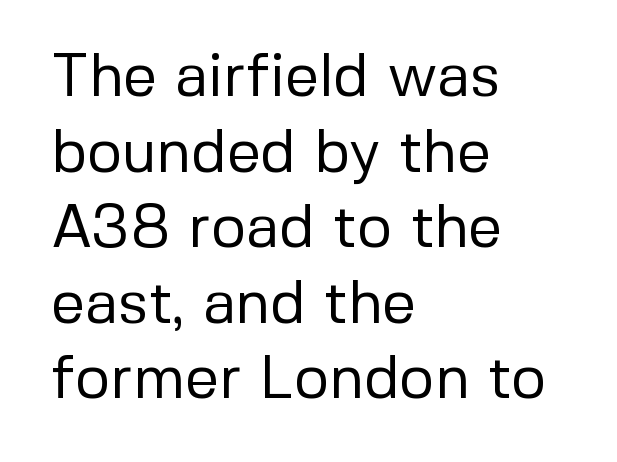
The image shows 60 px regular-weight sans-serif type, upright; set left-aligned, normal line spacing (1.26x), normal letter spacing, not underlined; low stroke contrast and a medium x-height.
